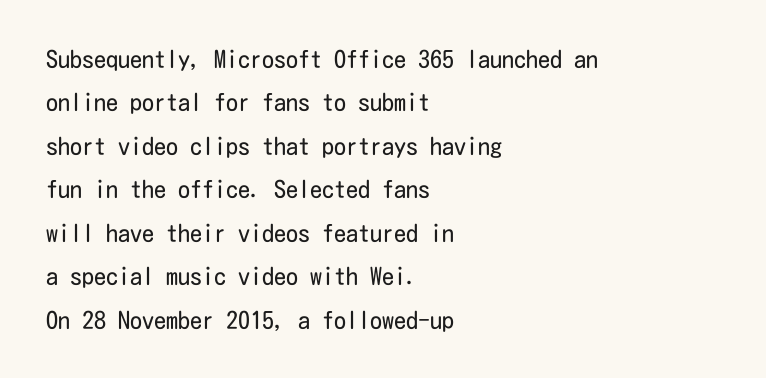
Q: Is the text bold? A: No.
Q: Is the text italic (slanted)? A: No, it is upright.
Q: Is the text underlined? A: No.
Q: How is the paragraph aligned? A: Left-aligned.
Q: Is the spacing between letters normal or unusually wide? A: Normal.
